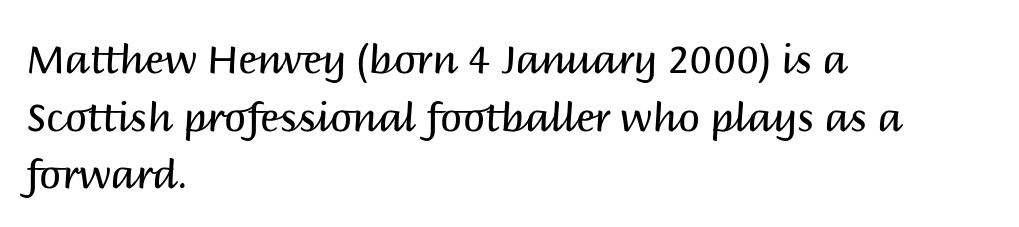
{"serif": "no", "bold": "no", "weight": "regular", "width": "normal", "stroke_contrast": "medium", "x_height": "large", "monospaced": "no", "underline": "no", "align": "left", "line_spacing": "normal", "line_spacing_ratio": 1.48, "letter_spacing": "normal", "letter_spacing_em": 0.0, "glyph_px": 39}
